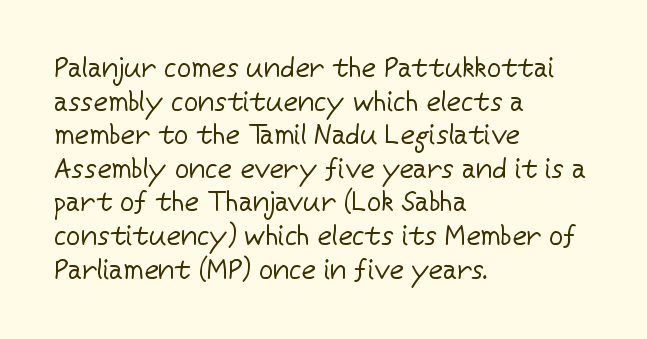
Each stroke keeps to a modest, everyday thickness or less. Plain, unruled lines of type. Which margin do the lines hug? The left one — the right edge is uneven. The letters advance in unequal steps, a hallmark of proportional type. Are there feet on the stems? There aren't — it's a sans. Standard letterfit; no display-style spreading of the glyphs.
